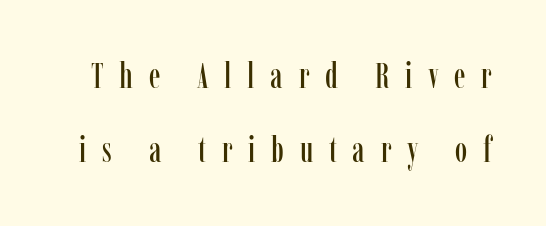
Q: Is the text italic (slanted)? A: No, it is upright.
Q: Is the typeface a serif or a sans-serif typeface? A: Serif.
Q: Is the text underlined? A: No.
Q: Is the spacing between letters normal or unusually wide? A: Unusually wide.
Q: Is the spacing between lines tight, normal or loose? A: Loose.
Q: Width (condensed, normal, or wide)? A: Condensed.
Q: Stroke contrast? A: Low.
Q: x-height? A: Medium.
Q: Monospaced? A: No.
